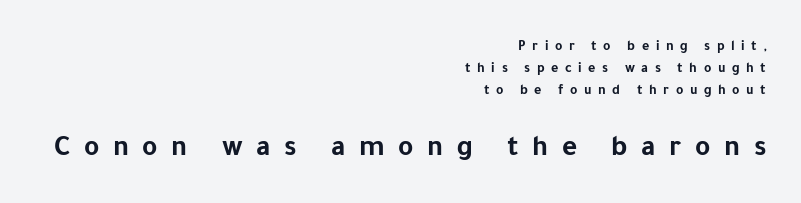
{"serif": "no", "italic": "no", "bold": "yes", "weight": "bold", "width": "normal", "stroke_contrast": "low", "x_height": "medium", "monospaced": "no", "underline": "no", "align": "right", "line_spacing": "normal", "line_spacing_ratio": 1.56, "letter_spacing": "wide", "letter_spacing_em": 0.47, "larger_block": "second", "size_ratio": 2.07, "glyph_px": 29}
